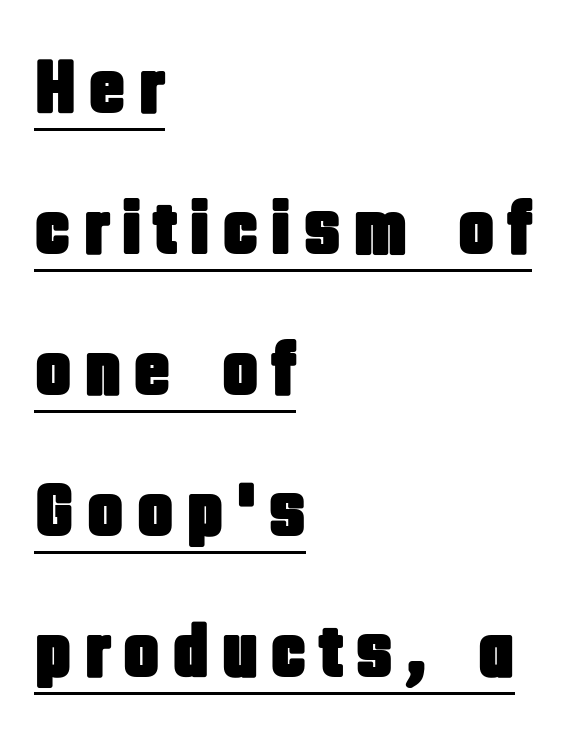
The image shows 77 px condensed sans-serif type, upright; set left-aligned, line spacing 1.83x, underlined; low stroke contrast and a large x-height.
